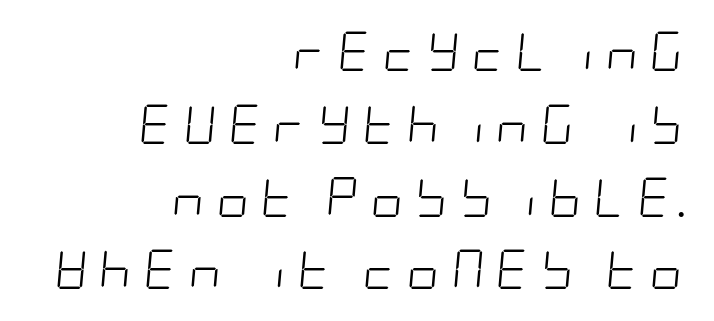
The image shows 40 px light, condensed type, italic (leaning right); set right-aligned, line spacing 1.82x, unusually wide letter spacing (+0.3 em), not underlined; low stroke contrast and a large x-height.
